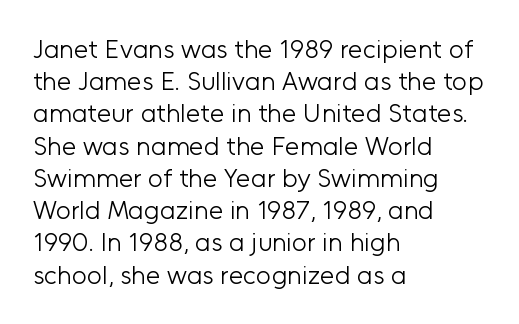
No letter is thick-stroked: the sample isn't bold. The lettering stays uniformly vertical, giving the passage a roman look. This sample uses plain, unmodified letter spacing. These lines stack with their left ends in a neat column. The gap between lines stays unmarked.
